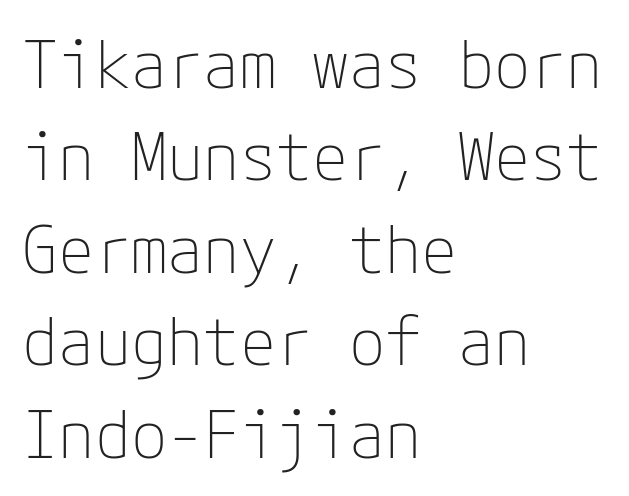
{"serif": "no", "italic": "no", "bold": "no", "weight": "thin", "width": "normal", "stroke_contrast": "low", "x_height": "medium", "underline": "no", "align": "left", "line_spacing": "normal", "line_spacing_ratio": 1.4, "letter_spacing": "normal", "letter_spacing_em": 0.0, "glyph_px": 66}
